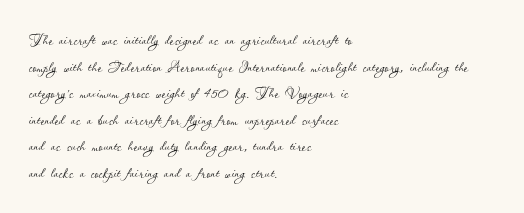
The image shows 20 px text type; set left-aligned, normal line spacing (1.33x), normal letter spacing, not underlined.
